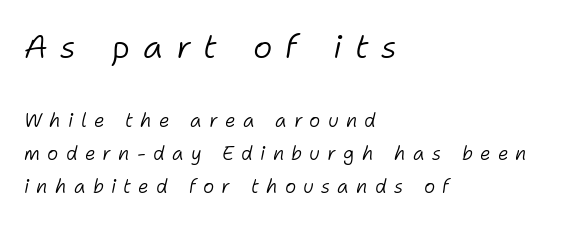
The image shows 33 px light type, italic (leaning right); set left-aligned, line spacing 1.73x, unusually wide letter spacing (+0.38 em), not underlined; the first (top) block is 1.74x larger; low stroke contrast and a medium x-height.
